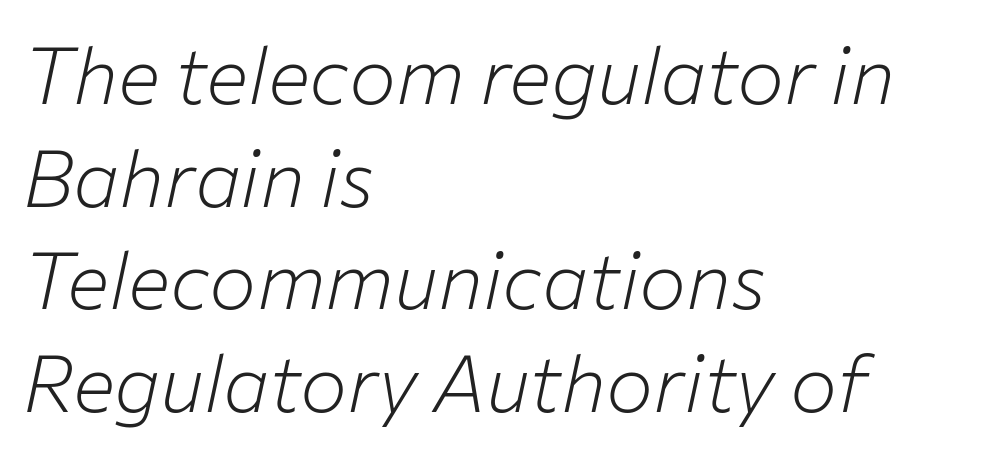
The image shows 79 px light type, italic (leaning right); set left-aligned, normal line spacing (1.3x), normal letter spacing, not underlined; low stroke contrast and a medium x-height.
